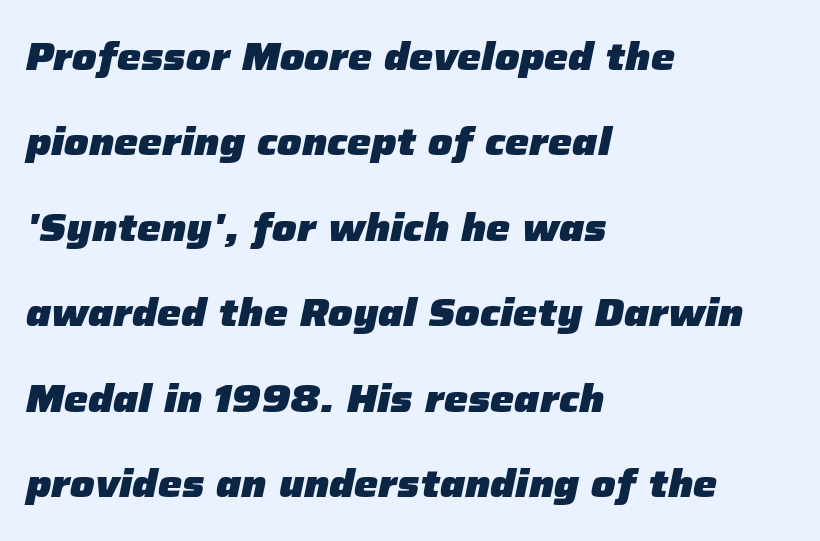
Is the letter spacing exaggerated? No — it looks like the ordinary default. Decoration check: the copy has no underline. Students, this is bold: see how much ink each stroke carries. Tall strokes in this sample are angled rather than plumb. Character widths vary here, with narrow letters taking less room than wide ones.
